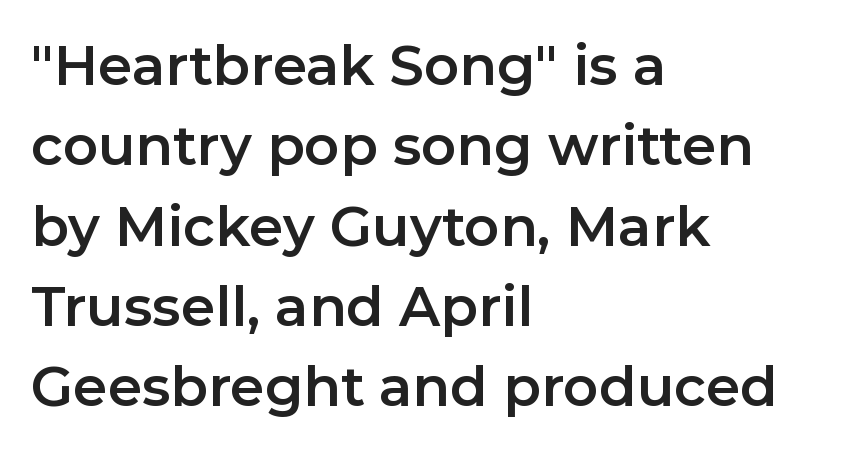
The image shows 55 px sans-serif type, upright; set left-aligned, normal line spacing (1.46x), normal letter spacing, not underlined; low stroke contrast and a medium x-height.
